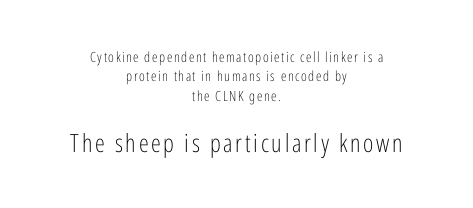
The image shows 25 px text type, upright; set centered, normal line spacing (1.39x), not underlined; the second (bottom) block is 1.79x larger.
